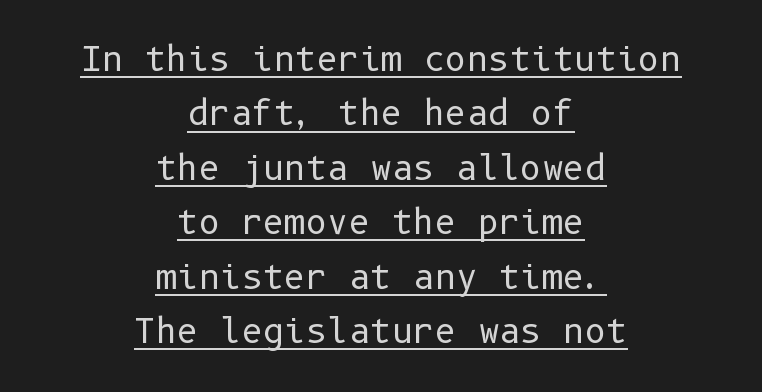
The rendering keeps characters at their native spacing. Weight: not bold — regular or lighter. Layout note: lines centered. Does a line run under the words? Yes, clearly. Posture: upright roman. The face used here is a sans, in the tradition of grotesques and geometrics.
